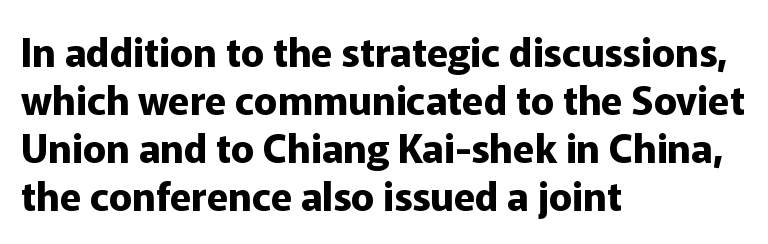
Has an underline been added? It has not. This sample has the flowing, uneven cadence of proportional lettering. Designer's note — italics off, roman on. Students, this is bold: see how much ink each stroke carries. Look at the bottom of the vertical strokes: they stop flat, with no serifs. The compositor pushed each line to the left boundary.
